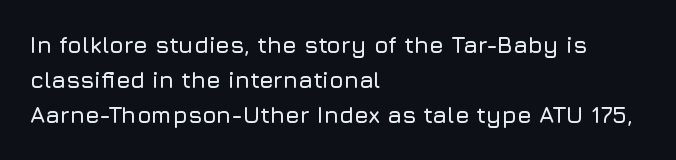
{"italic": "no", "underline": "no", "align": "left", "line_spacing": "normal", "line_spacing_ratio": 1.53, "letter_spacing": "normal", "letter_spacing_em": 0.0, "glyph_px": 23}
